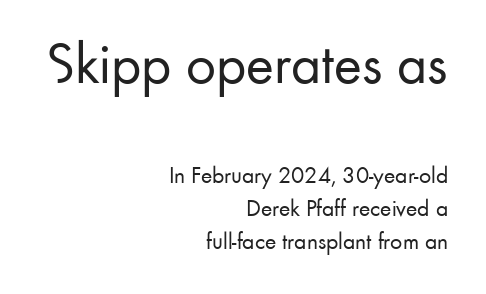
Q: Is the text bold? A: No.
Q: Is the text italic (slanted)? A: No, it is upright.
Q: Is the typeface a serif or a sans-serif typeface? A: Sans-serif.
Q: Is the text underlined? A: No.
Q: How is the paragraph aligned? A: Right-aligned.
Q: Is the spacing between letters normal or unusually wide? A: Normal.
Q: Is the spacing between lines tight, normal or loose? A: Normal.
Q: Which block of text is set in a larger size, the first (top) or the second (bottom)? A: The first (top) one.
Q: Width (condensed, normal, or wide)? A: Normal.
Q: Stroke contrast? A: Low.
Q: x-height? A: Small.
Q: Monospaced? A: No.
